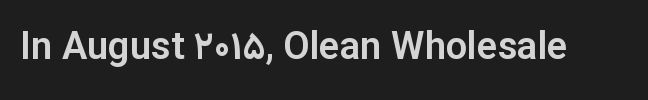
Q: Is the text italic (slanted)? A: No, it is upright.
Q: Is the typeface a serif or a sans-serif typeface? A: Sans-serif.
Q: Is the text underlined? A: No.
Q: Is the spacing between letters normal or unusually wide? A: Normal.
Q: Width (condensed, normal, or wide)? A: Normal.
Q: Stroke contrast? A: Low.
Q: x-height? A: Medium.
Q: Monospaced? A: No.
